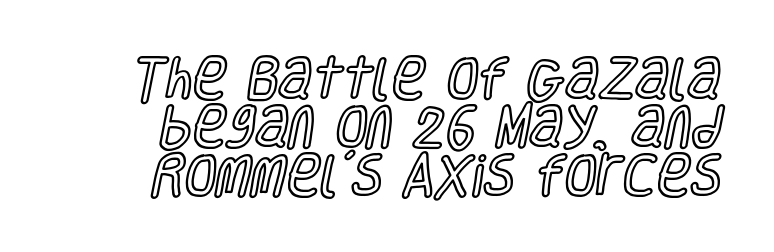
Q: Is the text italic (slanted)? A: Yes.
Q: Is the text underlined? A: No.
Q: Is the spacing between letters normal or unusually wide? A: Normal.
Q: Is the spacing between lines tight, normal or loose? A: Tight.
Q: Width (condensed, normal, or wide)? A: Condensed.
Q: x-height? A: Large.
Q: Monospaced? A: No.
